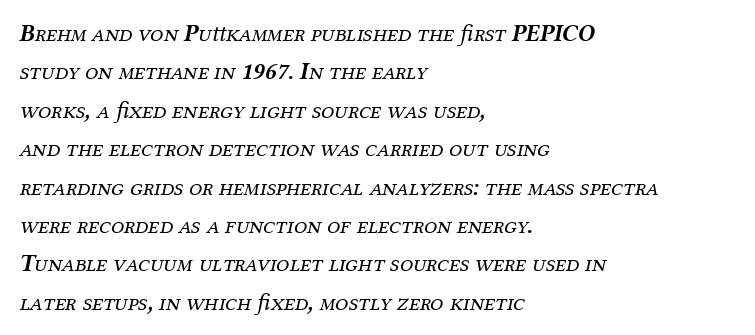
Q: Is the text bold? A: No.
Q: Is the text italic (slanted)? A: Yes, it leans right by about 12 degrees.
Q: Is the text underlined? A: No.
Q: How is the paragraph aligned? A: Left-aligned.
Q: Is the spacing between letters normal or unusually wide? A: Normal.
Q: Is the spacing between lines tight, normal or loose? A: Normal.
